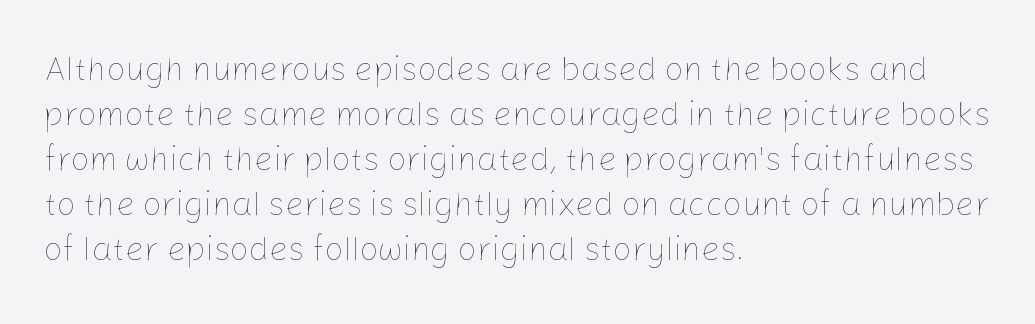
{"italic": "no", "bold": "no", "weight": "thin", "width": "normal", "stroke_contrast": "low", "x_height": "medium", "monospaced": "no", "underline": "no", "align": "left", "line_spacing": "normal", "line_spacing_ratio": 1.36, "letter_spacing": "normal", "letter_spacing_em": 0.0, "glyph_px": 33}
